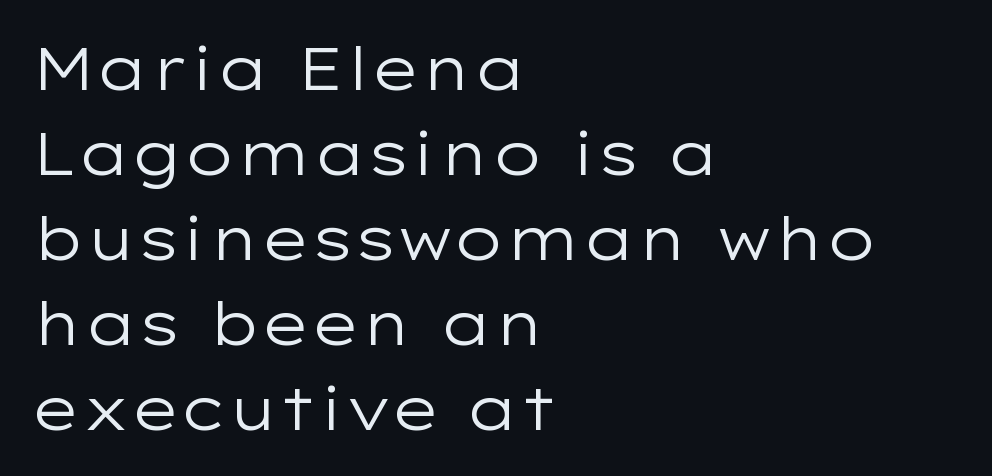
Q: Is the text bold? A: No.
Q: Is the text italic (slanted)? A: No, it is upright.
Q: Is the typeface a serif or a sans-serif typeface? A: Sans-serif.
Q: Is the text underlined? A: No.
Q: How is the paragraph aligned? A: Left-aligned.
Q: Is the spacing between letters normal or unusually wide? A: Normal.
Q: Is the spacing between lines tight, normal or loose? A: Normal.
Q: Width (condensed, normal, or wide)? A: Wide.
Q: Stroke contrast? A: Low.
Q: x-height? A: Medium.
Q: Monospaced? A: No.
